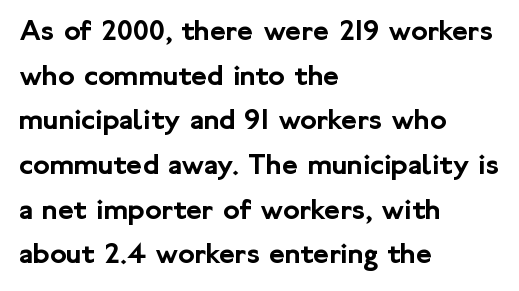
Each word holds together tightly as a unit, with standard inter-letter gaps. The face used here is proportionally spaced, like ordinary book or web type. The typesetter chose a ragged-right arrangement here. The designer left line spacing at the default. Type without underlining.
